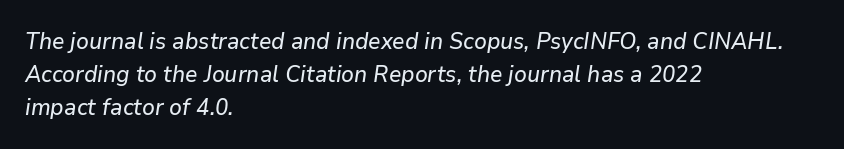
These lines sit exactly where default settings would place them. This rendering leaves character spacing at its baseline value. Quick note: underline off. You can tell it's italic because the verticals aren't actually vertical. Teacher's note: observe the even left margin — that is flush-left alignment.
